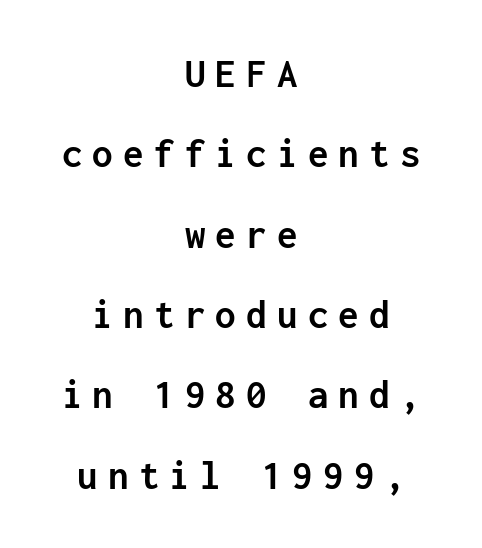
The image shows 41 px semibold sans-serif type, upright, monospaced; set centered, loose line spacing (1.96x), unusually wide letter spacing (+0.25 em), not underlined; low stroke contrast and a medium x-height.
